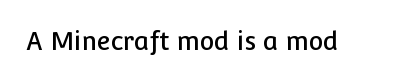
The image shows 25 px text type, upright; set normal letter spacing, not underlined.
